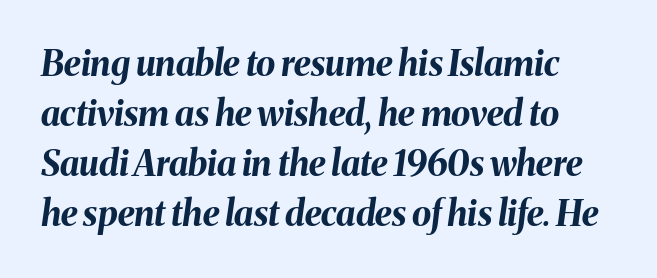
{"italic": "yes", "lean": "right", "slant_degrees": 8, "bold": "yes", "weight": "bold", "width": "normal", "stroke_contrast": "medium", "x_height": "medium", "monospaced": "no", "underline": "no", "line_spacing": "normal", "line_spacing_ratio": 1.43, "letter_spacing": "normal", "letter_spacing_em": 0.0, "glyph_px": 35}
